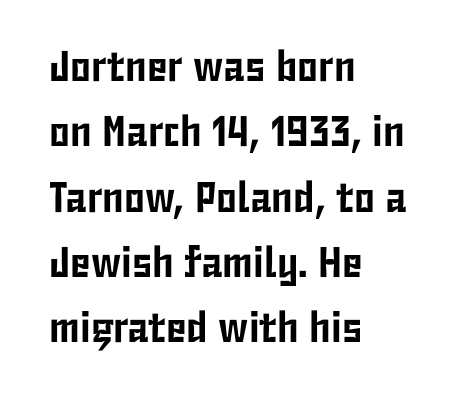
The image shows 43 px condensed sans-serif type, upright; set left-aligned, normal line spacing (1.52x), normal letter spacing, not underlined; low stroke contrast and a medium x-height.
